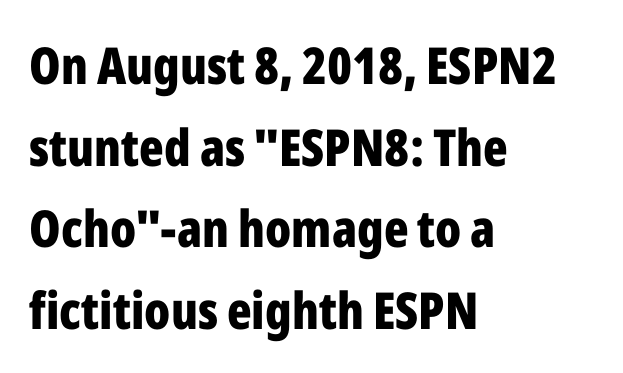
{"serif": "no", "italic": "no", "bold": "yes", "weight": "bold", "width": "condensed", "stroke_contrast": "low", "x_height": "medium", "monospaced": "no", "underline": "no", "align": "left", "line_spacing": "normal", "line_spacing_ratio": 1.6, "letter_spacing": "normal", "letter_spacing_em": 0.0, "glyph_px": 51}
